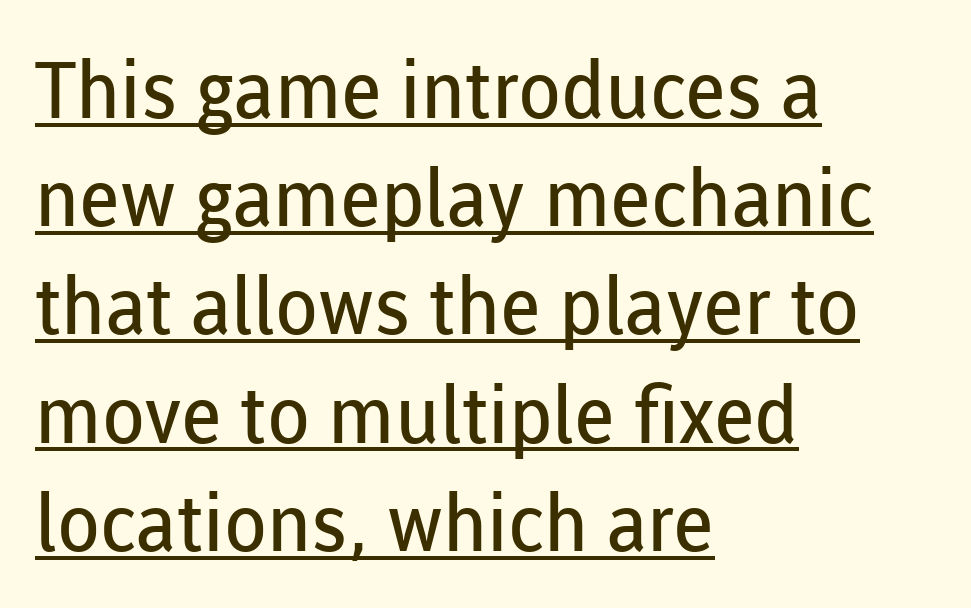
{"serif": "no", "italic": "no", "bold": "no", "weight": "regular", "width": "normal", "stroke_contrast": "low", "x_height": "medium", "monospaced": "no", "underline": "yes", "align": "left", "line_spacing": "normal", "line_spacing_ratio": 1.37, "letter_spacing": "normal", "letter_spacing_em": 0.0, "glyph_px": 79}
